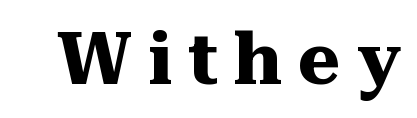
Italic: no, the glyphs are upright roman. Notice how thick the strokes are: this is what a full bold looks like. Are there feet on the stems? There are — it's a serif. The tracking jumps out immediately: characters are airy and widely separated. The passage shown is typed in a proportional face where columns would drift. Unmarked baselines from the first word to the last.
